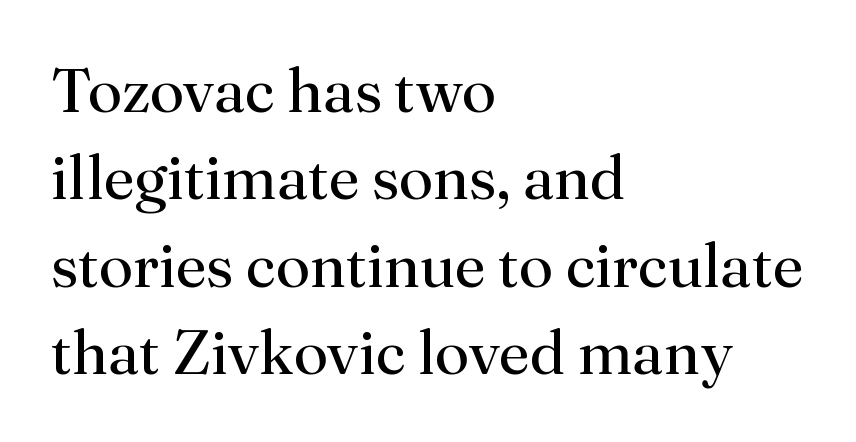
A classic flush-left, rag-right setting is used for this passage. Serif or sans? Serif — the stroke terminals have little feet. The type sits square on the baseline with zero lean. Do the characters align in a grid? No, the font is proportional. Evenly set lines give the paragraph a standard silhouette.
